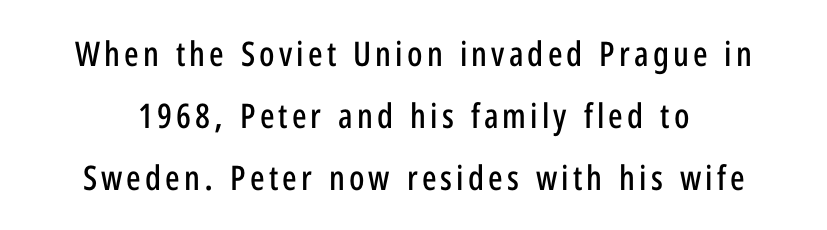
Varying glyph widths throughout — classic text-font behaviour. No italicization has been applied; the sample stays upright. Examine the stroke ends and you'll find no serifs. A clean baseline with only descenders dipping below it.
